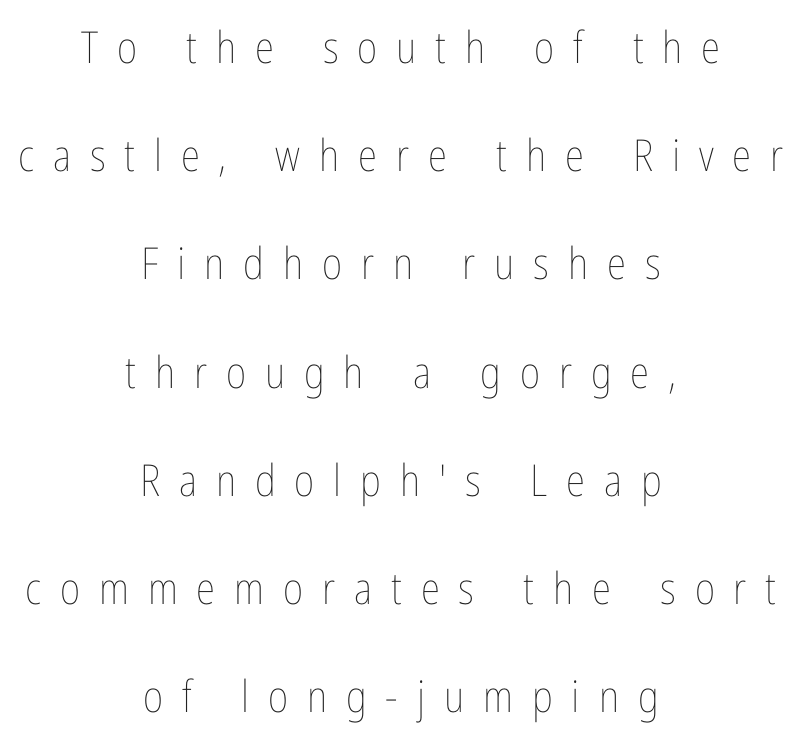
{"italic": "no", "bold": "no", "weight": "thin", "width": "condensed", "stroke_contrast": "low", "x_height": "medium", "monospaced": "no", "underline": "no", "align": "center", "line_spacing": "loose", "line_spacing_ratio": 2.46, "letter_spacing": "wide", "letter_spacing_em": 0.43, "glyph_px": 44}
